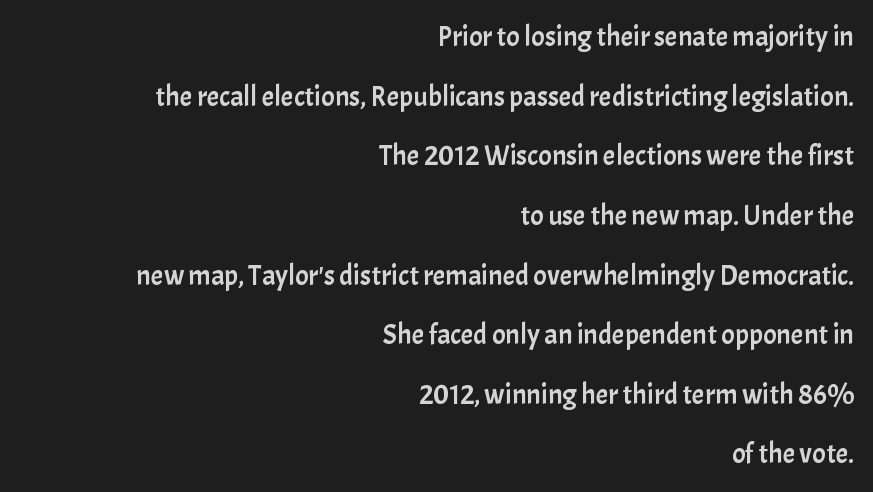
The image shows 28 px sans-serif type, upright; set right-aligned, loose line spacing (2.13x), normal letter spacing, not underlined; low stroke contrast and a medium x-height.
